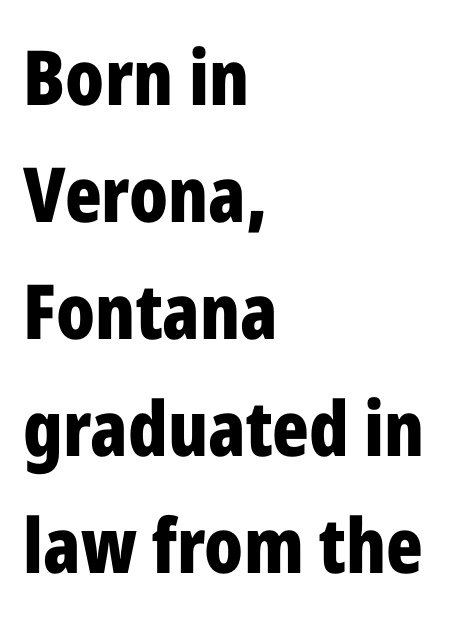
{"serif": "no", "italic": "no", "bold": "yes", "weight": "bold", "width": "condensed", "stroke_contrast": "low", "x_height": "medium", "monospaced": "no", "underline": "no", "align": "left", "line_spacing": "normal", "line_spacing_ratio": 1.54, "letter_spacing": "normal", "letter_spacing_em": 0.0, "glyph_px": 76}
